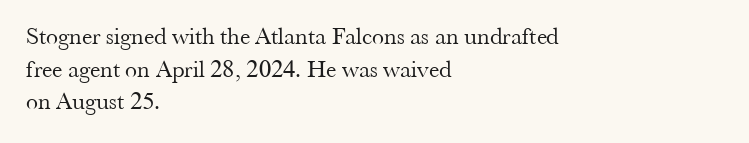
Q: Is the text bold? A: No.
Q: Is the text italic (slanted)? A: No, it is upright.
Q: Is the text underlined? A: No.
Q: How is the paragraph aligned? A: Left-aligned.
Q: Is the spacing between letters normal or unusually wide? A: Normal.
Q: Is the spacing between lines tight, normal or loose? A: Normal.
